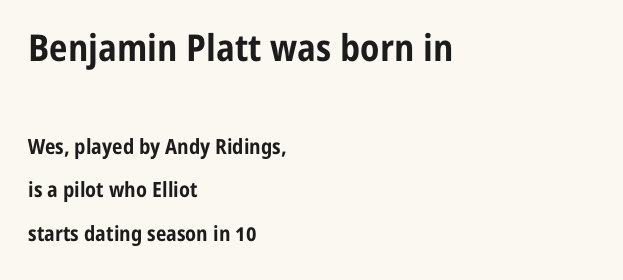
Q: Is the text bold? A: Yes.
Q: Is the text italic (slanted)? A: No, it is upright.
Q: Is the typeface a serif or a sans-serif typeface? A: Sans-serif.
Q: Is the text underlined? A: No.
Q: How is the paragraph aligned? A: Left-aligned.
Q: Is the spacing between letters normal or unusually wide? A: Normal.
Q: Is the spacing between lines tight, normal or loose? A: Loose.
Q: Which block of text is set in a larger size, the first (top) or the second (bottom)? A: The first (top) one.
Q: Width (condensed, normal, or wide)? A: Condensed.
Q: Stroke contrast? A: Low.
Q: x-height? A: Medium.
Q: Monospaced? A: No.
